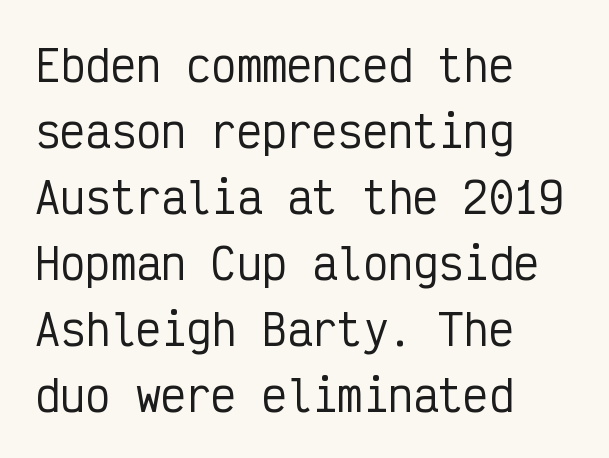
The image shows 42 px condensed sans-serif type, upright, monospaced; set left-aligned, normal line spacing (1.57x), normal letter spacing, not underlined; low stroke contrast and a medium x-height.
